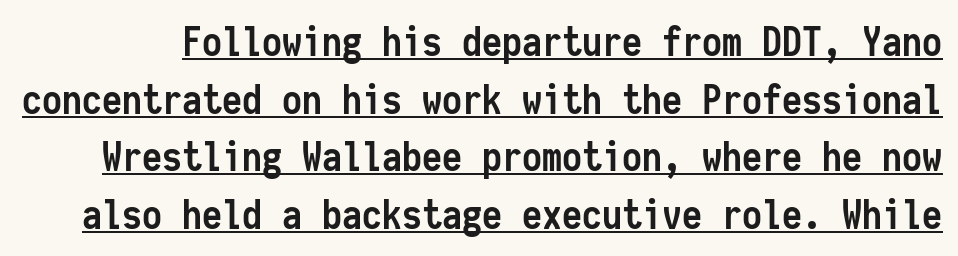
Decoration check: the copy is underlined. Characters remain perfectly vertical along every line. You could count columns in this text — the font is strictly monospaced. This sample uses plain, unmodified letter spacing.
